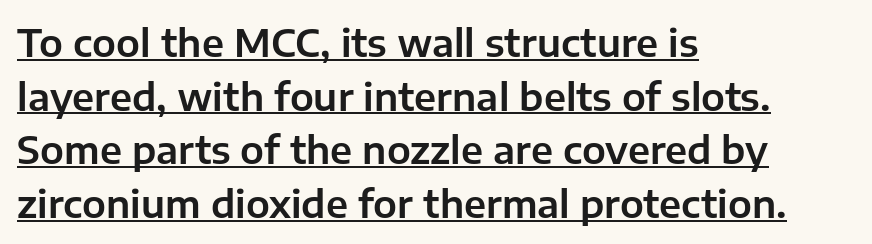
{"serif": "no", "italic": "no", "width": "normal", "stroke_contrast": "low", "x_height": "medium", "monospaced": "no", "underline": "yes", "align": "left", "line_spacing": "normal", "line_spacing_ratio": 1.41, "letter_spacing": "normal", "letter_spacing_em": 0.0, "glyph_px": 38}
